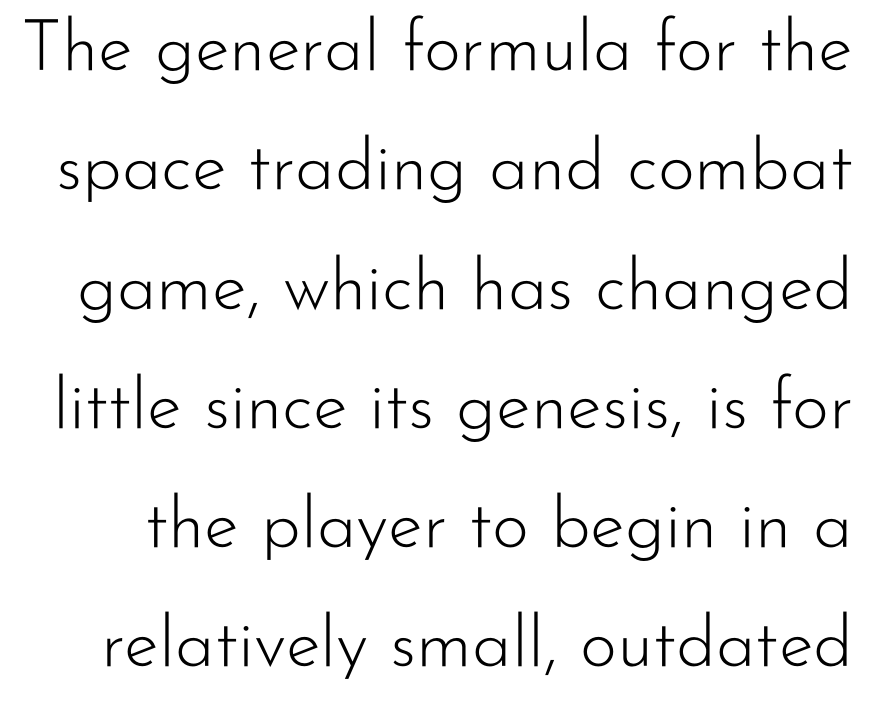
Note: no serifs on the glyphs. Designer's note — italics off, roman on. The passage shown is typed in a proportional face where columns would drift. Clear beneath every line of the passage.
